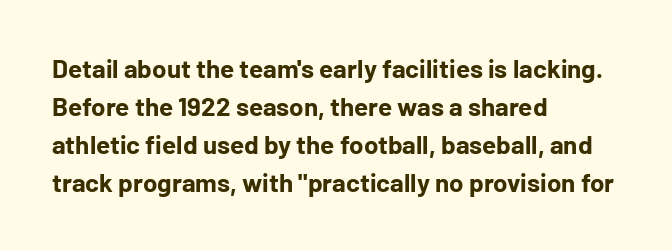
Horizontal alignment here is leftward, the default for most running prose. Nothing unusual about the tracking: characters are spaced as the font intends. Students, observe: this is what conventionally led text looks like. Does the lettering tilt? It doesn't — this is upright.
